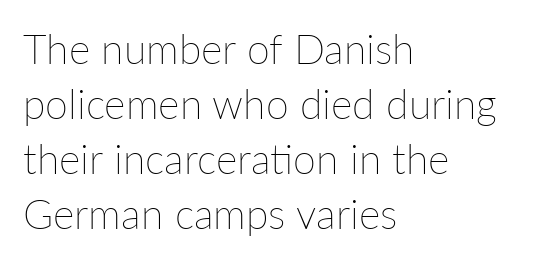
{"italic": "no", "bold": "no", "weight": "thin", "width": "normal", "stroke_contrast": "low", "x_height": "medium", "monospaced": "no", "underline": "no", "align": "left", "line_spacing": "normal", "line_spacing_ratio": 1.34, "letter_spacing": "normal", "letter_spacing_em": 0.0, "glyph_px": 41}
